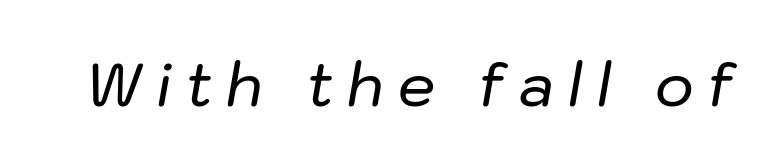
Q: Is the text italic (slanted)? A: Yes, it leans right by about 10 degrees.
Q: Is the text underlined? A: No.
Q: Is the spacing between letters normal or unusually wide? A: Unusually wide.
Q: Width (condensed, normal, or wide)? A: Normal.
Q: Stroke contrast? A: Low.
Q: x-height? A: Medium.
Q: Monospaced? A: No.
